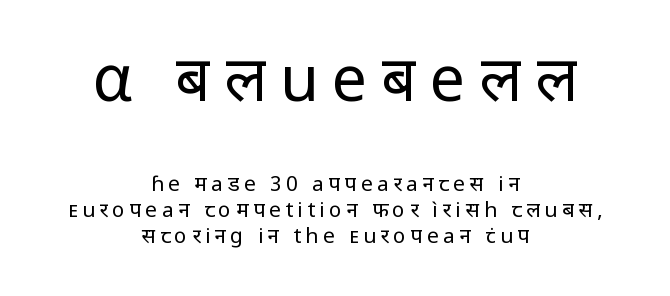
{"serif": "no", "italic": "no", "bold": "no", "weight": "regular", "width": "normal", "stroke_contrast": "low", "x_height": "medium", "monospaced": "no", "underline": "no", "align": "center", "line_spacing_ratio": 1.23, "letter_spacing": "wide", "letter_spacing_em": 0.21, "larger_block": "first", "size_ratio": 3.0, "glyph_px": 63}
